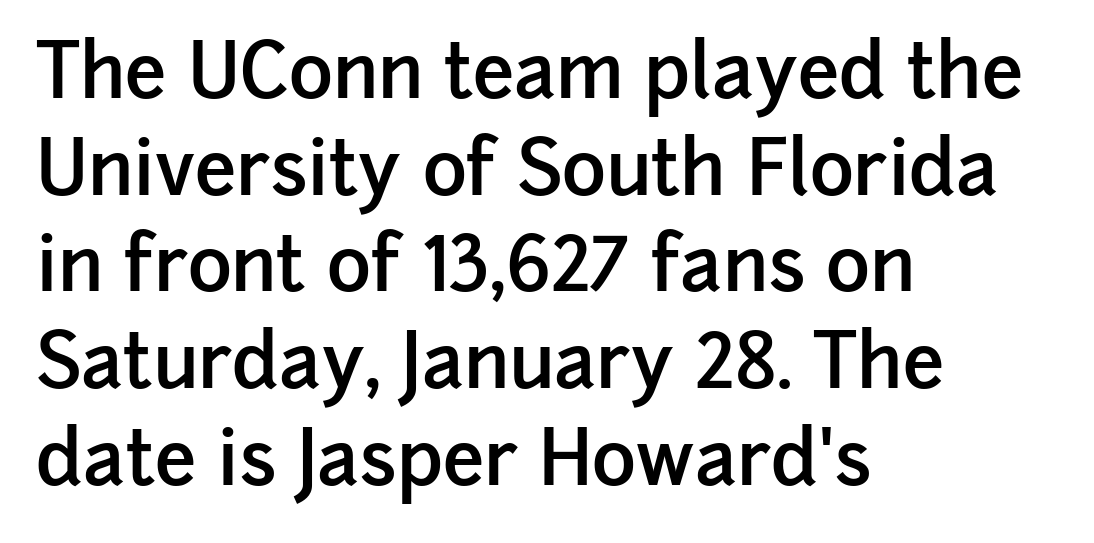
Q: Is the text bold? A: Semi-bold.
Q: Is the text italic (slanted)? A: No, it is upright.
Q: Is the typeface a serif or a sans-serif typeface? A: Sans-serif.
Q: Is the text underlined? A: No.
Q: How is the paragraph aligned? A: Left-aligned.
Q: Is the spacing between letters normal or unusually wide? A: Normal.
Q: Is the spacing between lines tight, normal or loose? A: Normal.
Q: Width (condensed, normal, or wide)? A: Normal.
Q: Stroke contrast? A: Low.
Q: x-height? A: Medium.
Q: Monospaced? A: No.
